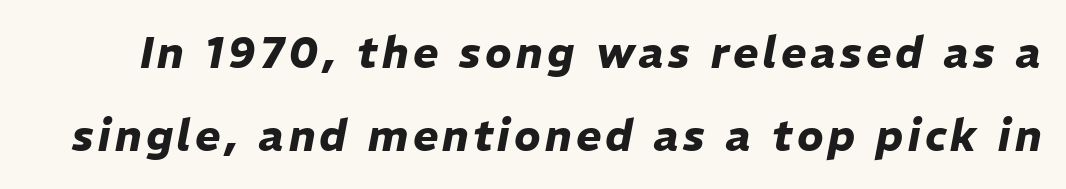
Here the designer chose a conventional face with non-uniform glyph widths. Notice how the stems are inclined rather than vertical — that's the hallmark of italics. The words here are not underlined. A typesetter would call this leading open, well beyond the default.
